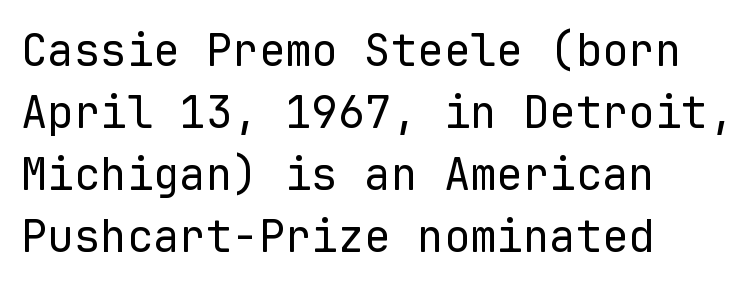
The image shows 44 px regular-weight sans-serif type, upright, monospaced; set left-aligned, normal line spacing (1.41x), normal letter spacing, not underlined; low stroke contrast and a medium x-height.
